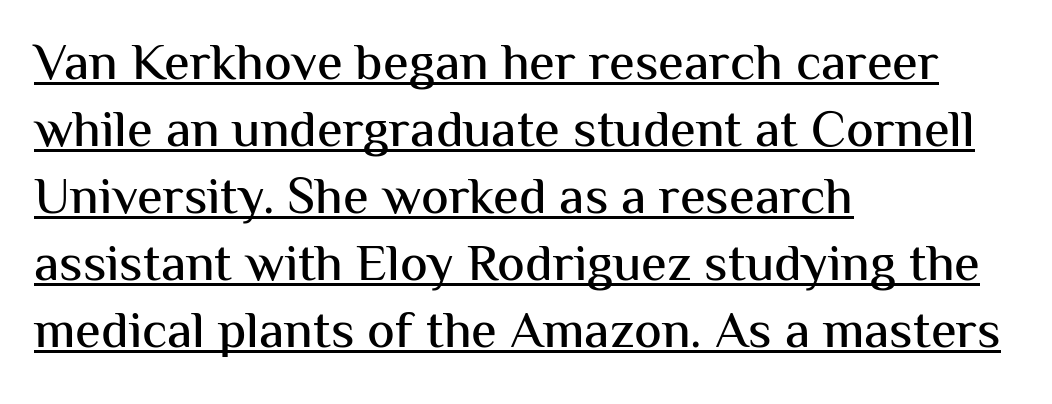
The image shows 52 px sans-serif type, upright; set left-aligned, normal line spacing (1.29x), normal letter spacing, underlined; medium stroke contrast and a medium x-height.
